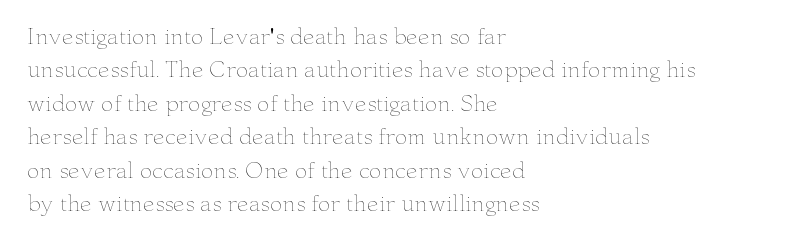
Q: Is the text bold? A: No.
Q: Is the text italic (slanted)? A: No, it is upright.
Q: Is the text underlined? A: No.
Q: How is the paragraph aligned? A: Left-aligned.
Q: Is the spacing between letters normal or unusually wide? A: Normal.
Q: Is the spacing between lines tight, normal or loose? A: Normal.
